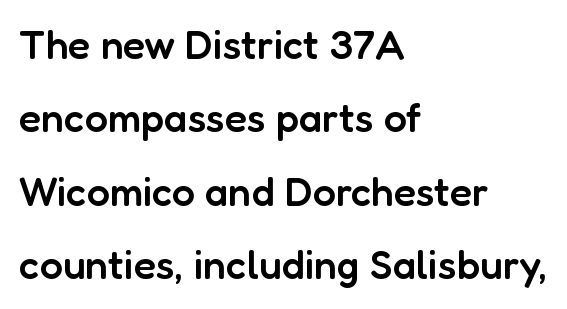
The image shows 41 px semibold sans-serif type, upright; set left-aligned, line spacing 1.79x, normal letter spacing, not underlined; low stroke contrast and a medium x-height.
